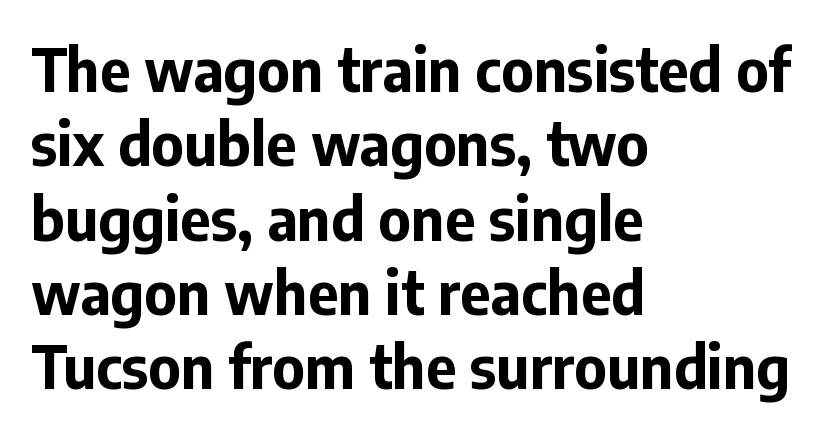
Students, this is bold: see how much ink each stroke carries. The rendering uses natural spacing where letterforms have individual widths. One-word summary of the alignment: left. Does the type have serifs? No, each stem ends abruptly. The passage shown stacks its lines at a standard gap. A roman cut, with each character standing at attention.
